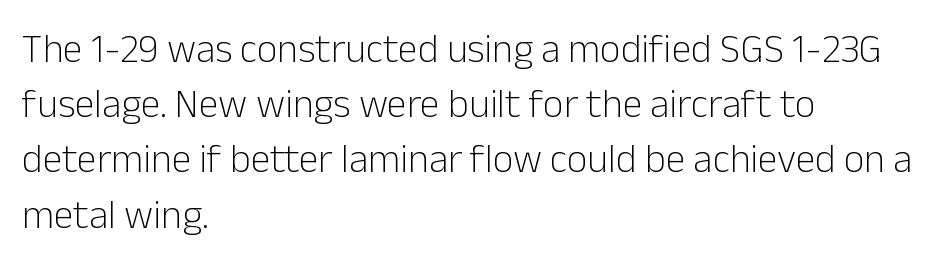
Q: Is the text bold? A: No.
Q: Is the text italic (slanted)? A: No, it is upright.
Q: Is the typeface a serif or a sans-serif typeface? A: Sans-serif.
Q: Is the text underlined? A: No.
Q: How is the paragraph aligned? A: Left-aligned.
Q: Is the spacing between letters normal or unusually wide? A: Normal.
Q: Is the spacing between lines tight, normal or loose? A: Normal.
Q: Width (condensed, normal, or wide)? A: Normal.
Q: Stroke contrast? A: Low.
Q: x-height? A: Medium.
Q: Monospaced? A: No.
